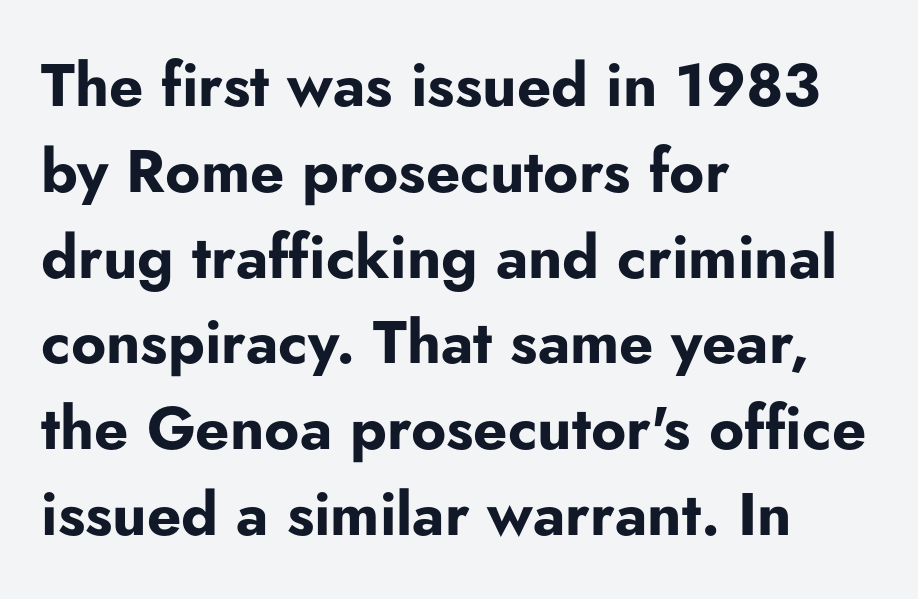
The image shows 60 px bold sans-serif type, upright; set left-aligned, normal line spacing (1.43x), normal letter spacing, not underlined; low stroke contrast and a small x-height.
